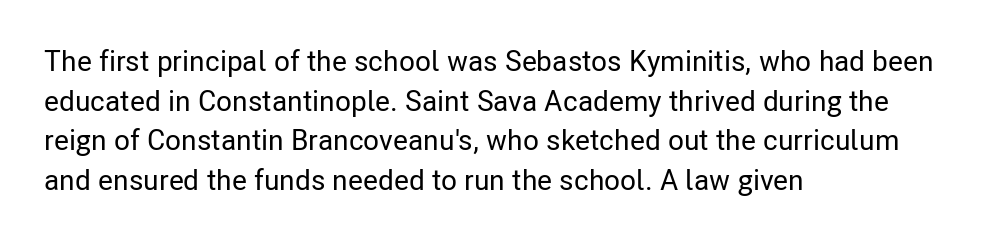
Q: Is the text italic (slanted)? A: No, it is upright.
Q: Is the typeface a serif or a sans-serif typeface? A: Sans-serif.
Q: Is the text underlined? A: No.
Q: How is the paragraph aligned? A: Left-aligned.
Q: Is the spacing between letters normal or unusually wide? A: Normal.
Q: Is the spacing between lines tight, normal or loose? A: Normal.
Q: Width (condensed, normal, or wide)? A: Condensed.
Q: Stroke contrast? A: Low.
Q: x-height? A: Medium.
Q: Monospaced? A: No.
